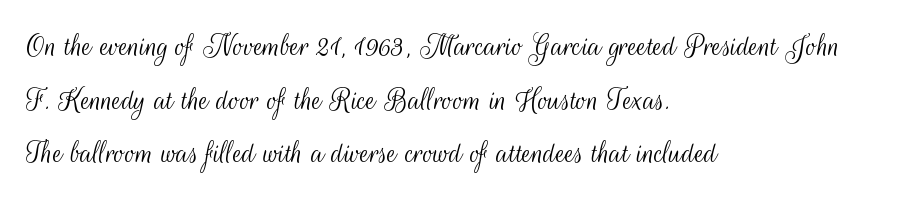
Tracking here is standard; glyphs follow each other at the usual distance. Each stroke keeps to a modest, everyday thickness or less. The leading is moderate, giving the passage an even texture. Left-aligned paragraph, ragged on the right. Stroke terminals: plain, sans-serif. A typesetter would call this proportional, since set widths differ per character.
